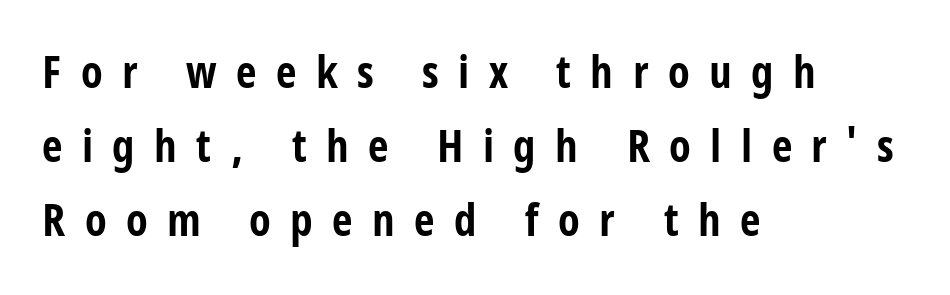
The image shows 45 px bold, condensed sans-serif type, upright; set left-aligned, normal line spacing (1.64x), unusually wide letter spacing (+0.43 em), not underlined; low stroke contrast and a large x-height.
